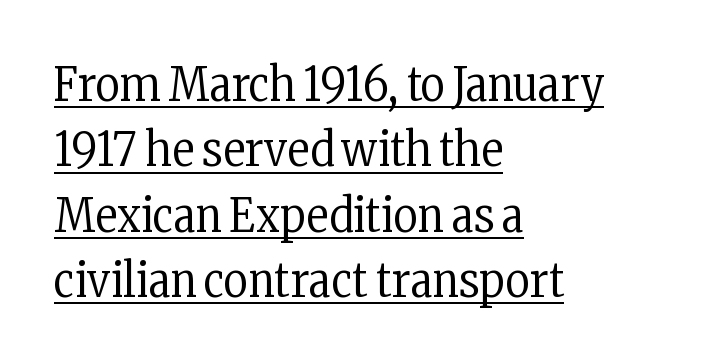
Q: Is the text bold? A: No.
Q: Is the text italic (slanted)? A: No, it is upright.
Q: Is the typeface a serif or a sans-serif typeface? A: Serif.
Q: Is the text underlined? A: Yes.
Q: How is the paragraph aligned? A: Left-aligned.
Q: Is the spacing between letters normal or unusually wide? A: Normal.
Q: Is the spacing between lines tight, normal or loose? A: Normal.
Q: Width (condensed, normal, or wide)? A: Condensed.
Q: Stroke contrast? A: Low.
Q: x-height? A: Medium.
Q: Monospaced? A: No.
